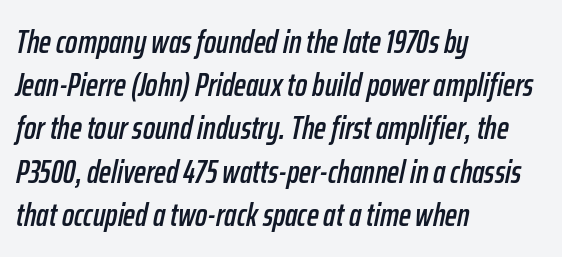
The image shows 32 px condensed type, italic (leaning right); set left-aligned, normal line spacing (1.35x), normal letter spacing, not underlined; low stroke contrast and a medium x-height.
